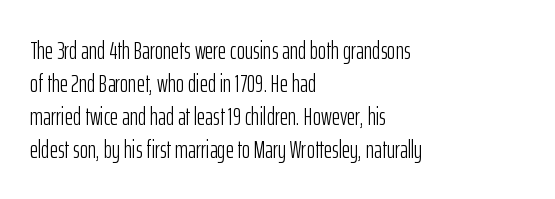
Q: Is the text bold? A: No.
Q: Is the text italic (slanted)? A: No, it is upright.
Q: Is the text underlined? A: No.
Q: How is the paragraph aligned? A: Left-aligned.
Q: Is the spacing between letters normal or unusually wide? A: Normal.
Q: Is the spacing between lines tight, normal or loose? A: Normal.
